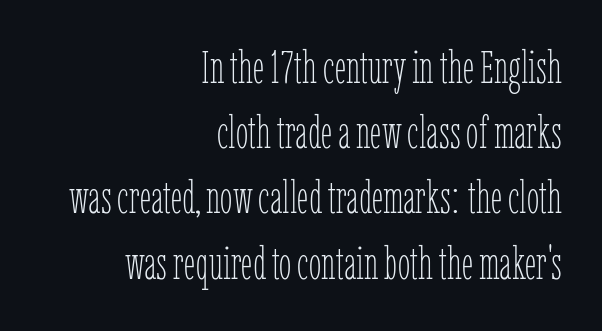
The image shows 45 px thin, condensed type, upright; set right-aligned, normal line spacing (1.45x), normal letter spacing, not underlined; low stroke contrast and a medium x-height.
